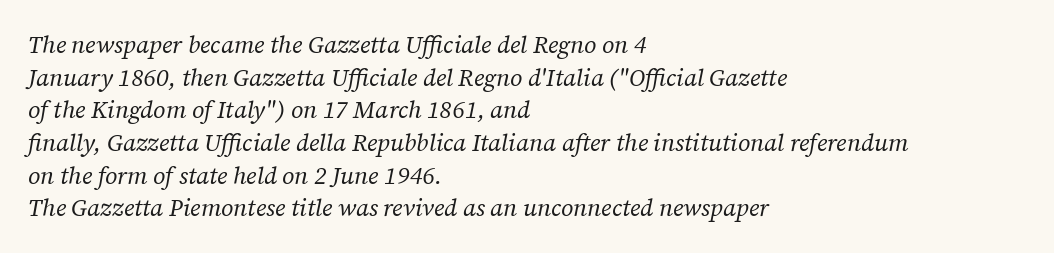
Q: Is the text bold? A: No.
Q: Is the text italic (slanted)? A: Yes, it leans right by about 12 degrees.
Q: Is the text underlined? A: No.
Q: How is the paragraph aligned? A: Left-aligned.
Q: Is the spacing between letters normal or unusually wide? A: Normal.
Q: Is the spacing between lines tight, normal or loose? A: Normal.
